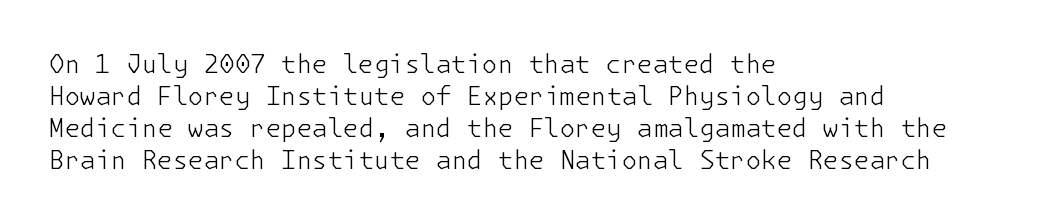
Glance below the letters and you will spot only blank space. The weight tops out at a normal text grade. Teacher's note: observe the even left margin — that is flush-left alignment. Interline gaps are of average width in this sample. In terms of posture, this sample is upright.
